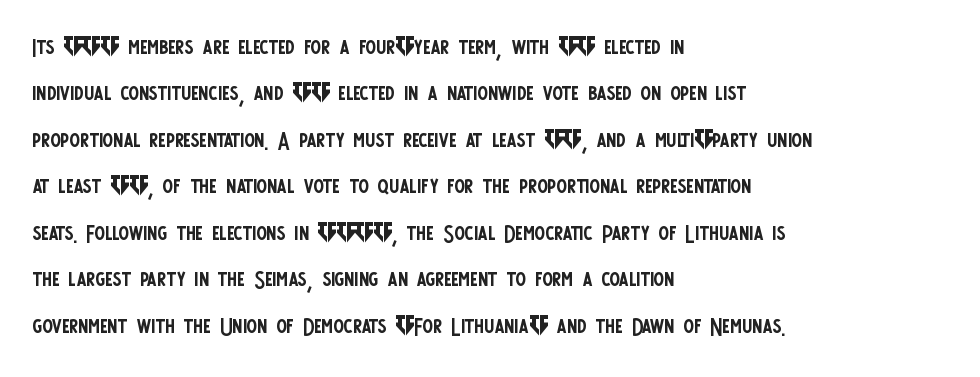
{"serif": "no", "italic": "no", "bold": "no", "weight": "regular", "width": "condensed", "stroke_contrast": "low", "x_height": "large", "monospaced": "no", "underline": "no", "align": "left", "line_spacing": "normal", "line_spacing_ratio": 1.5, "letter_spacing": "normal", "letter_spacing_em": 0.0, "glyph_px": 31}
